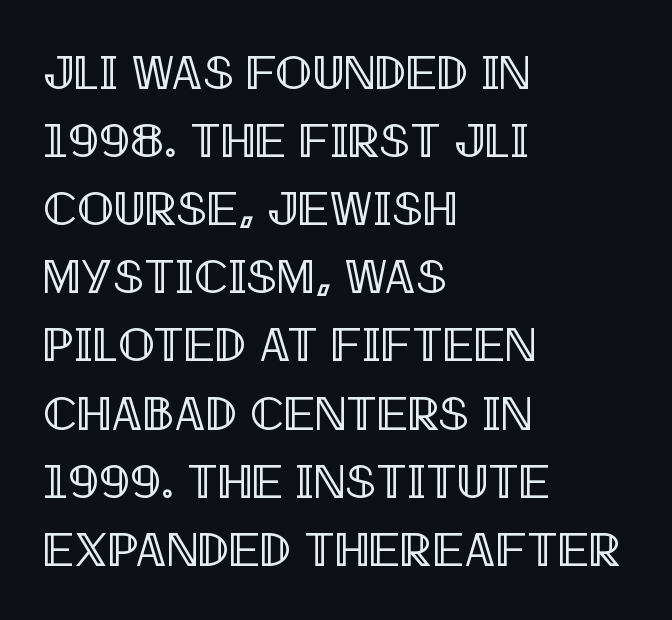
The image shows 49 px condensed type, upright; set left-aligned, normal line spacing (1.39x), normal letter spacing, not underlined; a large x-height.
